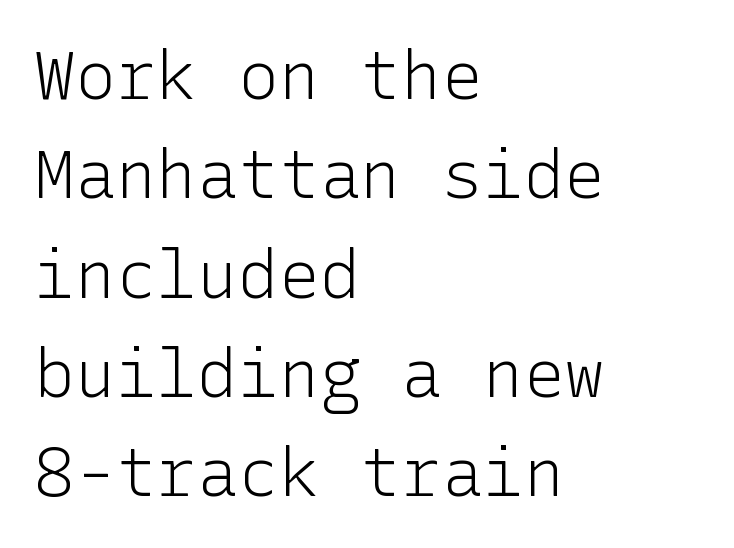
Quick note: underline off. The typeface chosen for these lines omits serifs. This block has exactly the height ordinary leading produces. Style check: upright. No extra tracking has been applied to these lines.
